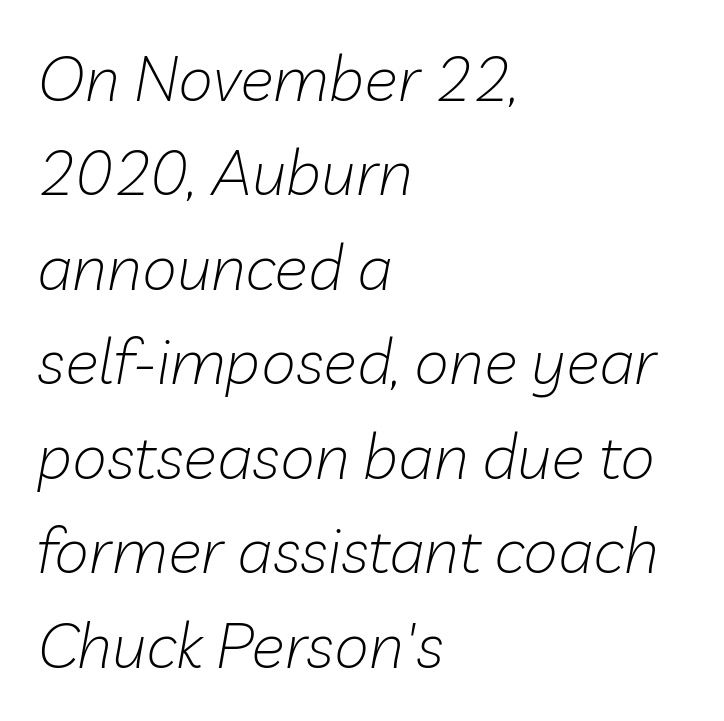
Compared with typical paragraphs, the rows here are spaced about the same. The strip under each line holds only bare page. Words appear dense and cohesive because spacing is normal. Spacing verdict: proportional, widths tailored to each character. On a weight scale, this lands at 450 or below. Where is the straight margin? On the left.
